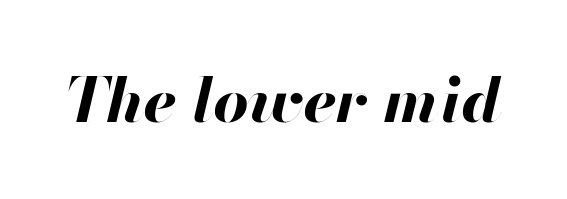
Compared with ordinary roman type, these characters are visibly tilted. In terms of weight, the rendering is a true, heavy bold. Plain, unruled lines of type. How are the letters spaced? Ordinarily, with no added tracking. Proportional: the letters do not fall into vertical columns.
